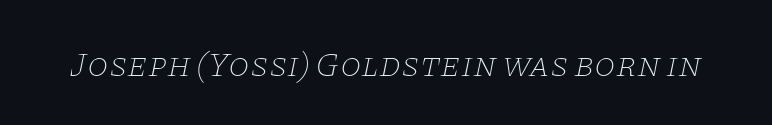
The image shows 34 px thin, wide serif type, italic (leaning right); set normal letter spacing, not underlined; low stroke contrast and a large x-height.
